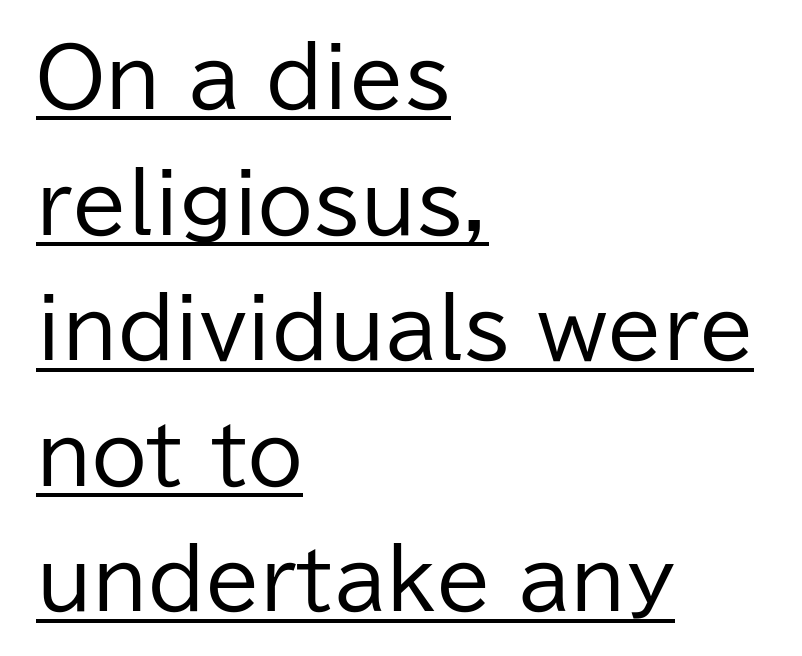
Q: Is the text bold? A: No.
Q: Is the text italic (slanted)? A: No, it is upright.
Q: Is the typeface a serif or a sans-serif typeface? A: Sans-serif.
Q: Is the text underlined? A: Yes.
Q: How is the paragraph aligned? A: Left-aligned.
Q: Is the spacing between letters normal or unusually wide? A: Normal.
Q: Is the spacing between lines tight, normal or loose? A: Normal.
Q: Width (condensed, normal, or wide)? A: Normal.
Q: Stroke contrast? A: Low.
Q: x-height? A: Medium.
Q: Monospaced? A: No.
